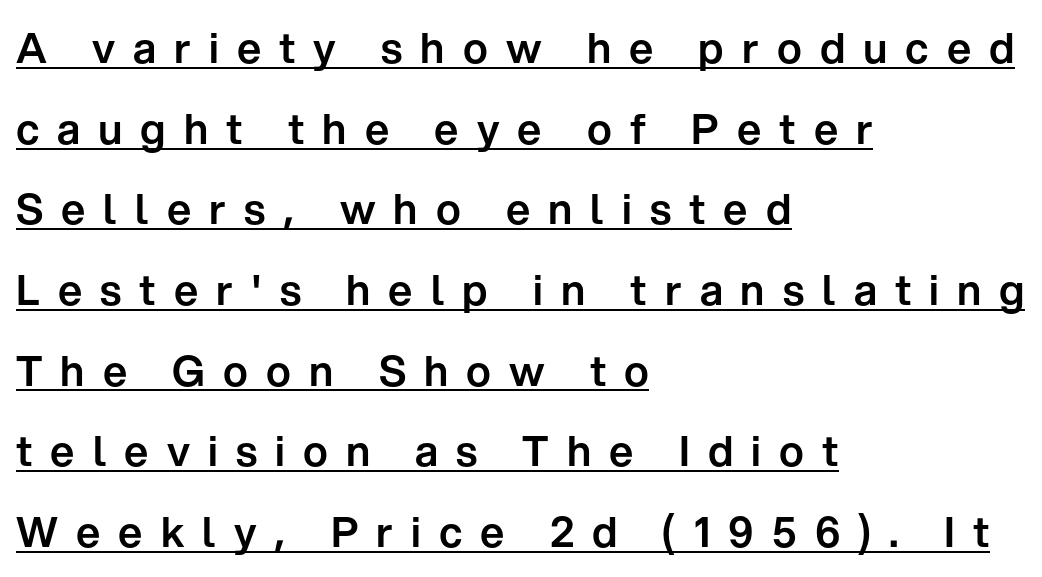
{"serif": "no", "italic": "no", "width": "normal", "stroke_contrast": "low", "x_height": "medium", "monospaced": "no", "underline": "yes", "align": "left", "line_spacing": "loose", "line_spacing_ratio": 1.92, "letter_spacing": "wide", "letter_spacing_em": 0.43, "glyph_px": 42}
